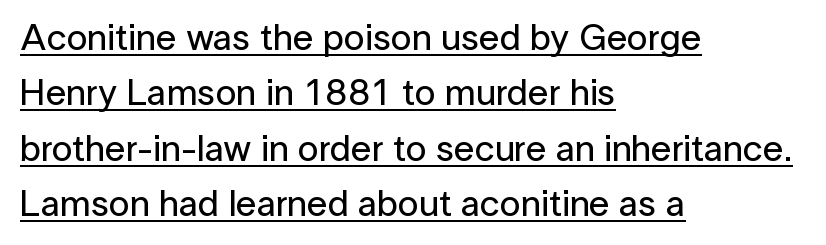
Posture: vertical. Looks like someone drew a line under every word here. These lines stack with their left ends in a neat column. Spacing verdict: proportional, widths tailored to each character. Baseline-to-baseline distance is the conventional proportion of letter height. The face used here is a sans, in the tradition of grotesques and geometrics.
